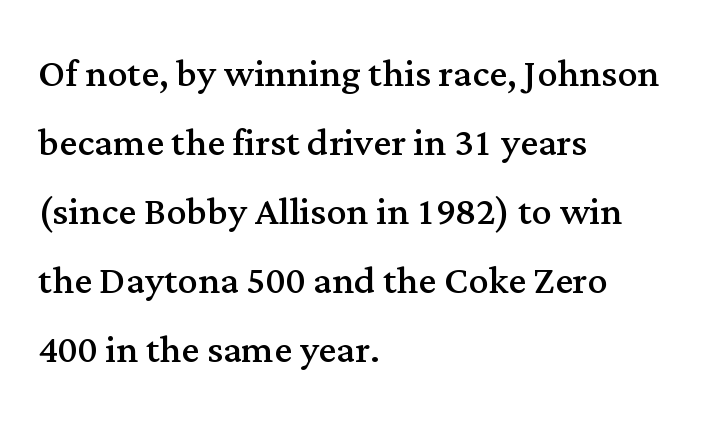
Q: Is the text bold? A: No.
Q: Is the text italic (slanted)? A: No, it is upright.
Q: Is the typeface a serif or a sans-serif typeface? A: Serif.
Q: Is the text underlined? A: No.
Q: How is the paragraph aligned? A: Left-aligned.
Q: Is the spacing between letters normal or unusually wide? A: Normal.
Q: Is the spacing between lines tight, normal or loose? A: Normal.
Q: Width (condensed, normal, or wide)? A: Normal.
Q: Stroke contrast? A: Medium.
Q: x-height? A: Medium.
Q: Monospaced? A: No.
